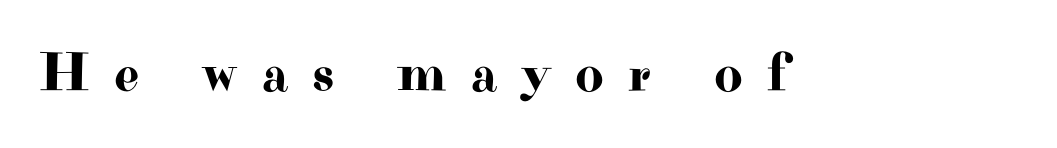
{"serif": "yes", "italic": "no", "width": "wide", "stroke_contrast": "high", "x_height": "small", "monospaced": "no", "underline": "no", "letter_spacing": "wide", "letter_spacing_em": 0.44, "glyph_px": 55}
